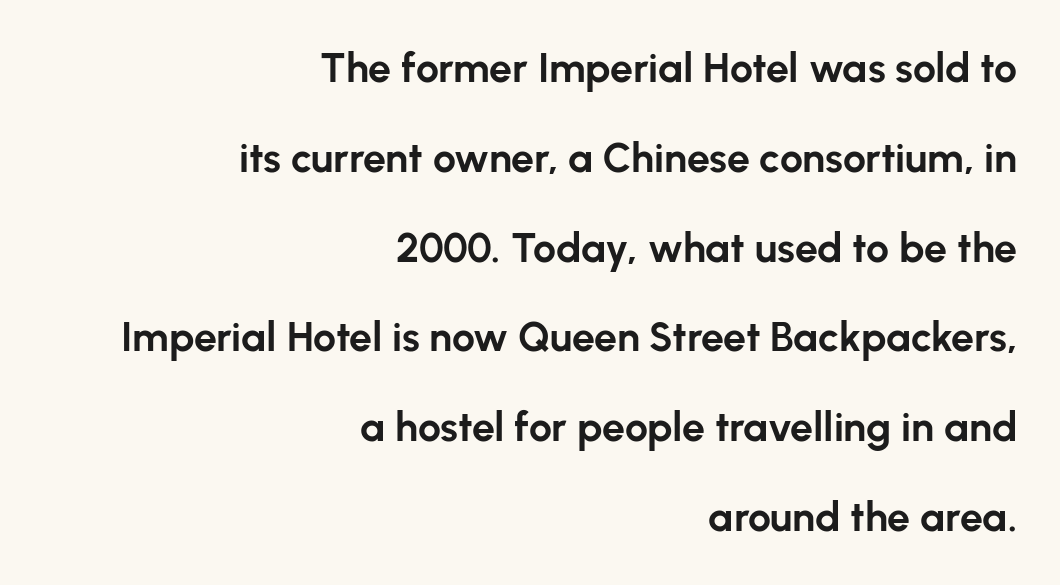
The image shows 41 px bold sans-serif type, upright; set right-aligned, loose line spacing (2.19x), normal letter spacing, not underlined; low stroke contrast and a medium x-height.
